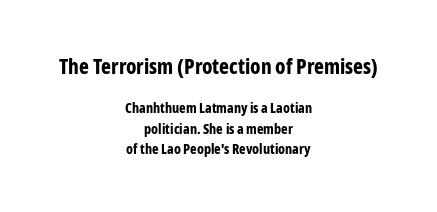
{"italic": "no", "bold": "yes", "underline": "no", "align": "center", "line_spacing": "normal", "line_spacing_ratio": 1.45, "letter_spacing": "normal", "letter_spacing_em": 0.0, "larger_block": "first", "size_ratio": 1.5, "glyph_px": 21}
